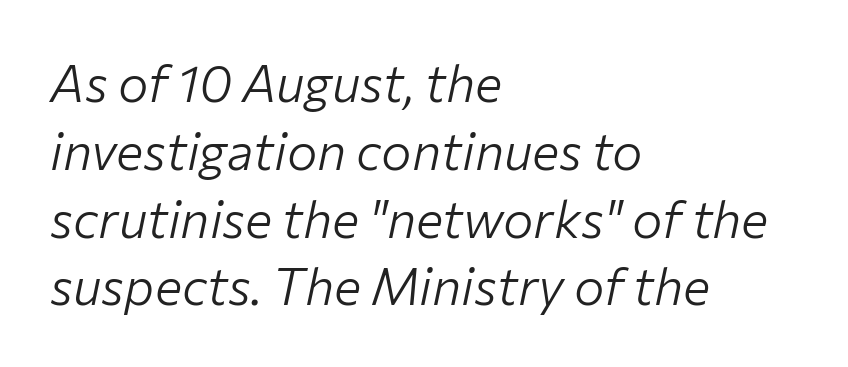
Q: Is the text bold? A: No.
Q: Is the text italic (slanted)? A: Yes, it leans right by about 12 degrees.
Q: Is the text underlined? A: No.
Q: How is the paragraph aligned? A: Left-aligned.
Q: Is the spacing between letters normal or unusually wide? A: Normal.
Q: Is the spacing between lines tight, normal or loose? A: Normal.
Q: Width (condensed, normal, or wide)? A: Normal.
Q: Stroke contrast? A: Low.
Q: x-height? A: Medium.
Q: Monospaced? A: No.
